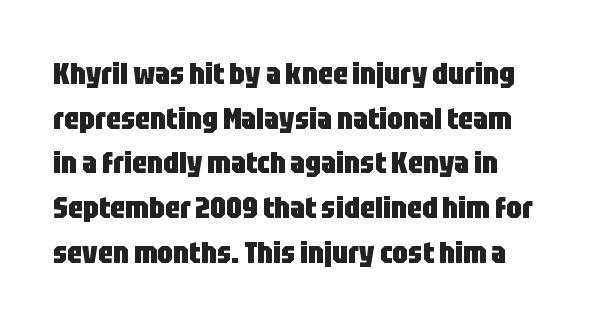
Q: Is the text bold? A: Yes.
Q: Is the text italic (slanted)? A: No, it is upright.
Q: Is the typeface a serif or a sans-serif typeface? A: Sans-serif.
Q: Is the text underlined? A: No.
Q: Is the spacing between letters normal or unusually wide? A: Normal.
Q: Is the spacing between lines tight, normal or loose? A: Normal.
Q: Width (condensed, normal, or wide)? A: Condensed.
Q: Stroke contrast? A: Low.
Q: x-height? A: Large.
Q: Monospaced? A: No.
